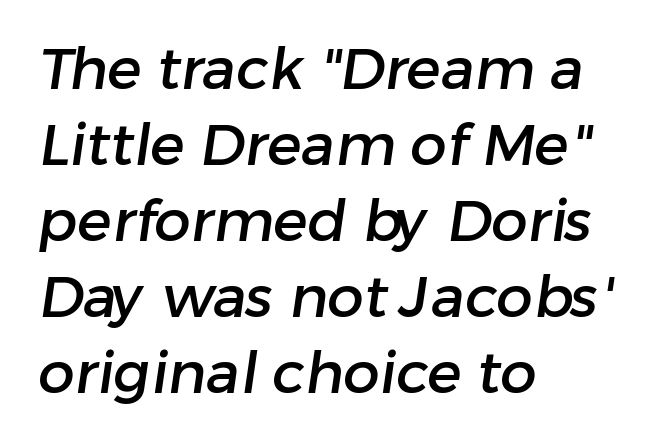
{"serif": "no", "width": "normal", "stroke_contrast": "low", "x_height": "medium", "monospaced": "no", "underline": "no", "align": "left", "line_spacing": "normal", "line_spacing_ratio": 1.31, "letter_spacing": "normal", "letter_spacing_em": 0.0, "glyph_px": 58}
